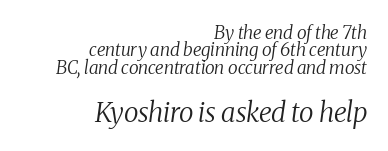
The weight would be labelled regular, book, light, or lighter still. The lines are quadded right. Notice how the stems are inclined rather than vertical — that's the hallmark of italics. The words here are not underlined.
